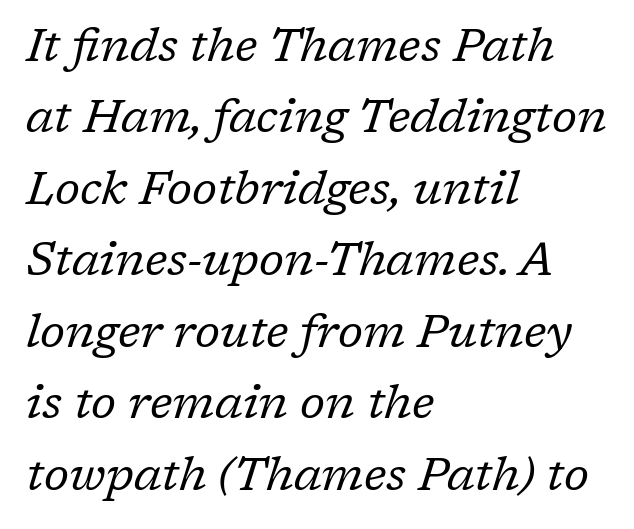
The image shows 47 px regular-weight serif type, italic (leaning right); set left-aligned, normal line spacing (1.52x), normal letter spacing, not underlined; low stroke contrast and a medium x-height.
